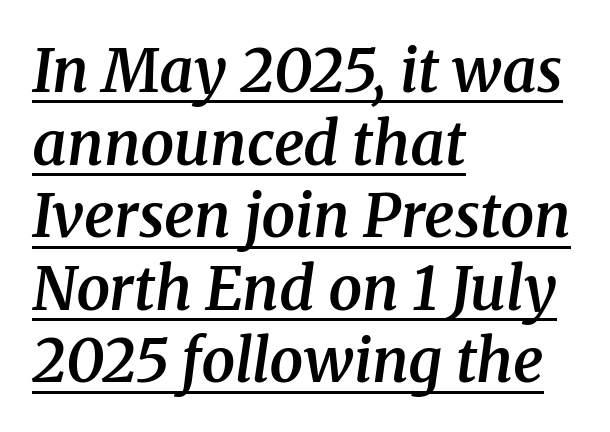
Q: Is the text bold? A: Semi-bold.
Q: Is the text italic (slanted)? A: Yes, it leans right by about 8 degrees.
Q: Is the typeface a serif or a sans-serif typeface? A: Serif.
Q: Is the text underlined? A: Yes.
Q: How is the paragraph aligned? A: Left-aligned.
Q: Is the spacing between letters normal or unusually wide? A: Normal.
Q: Width (condensed, normal, or wide)? A: Normal.
Q: Stroke contrast? A: Medium.
Q: x-height? A: Medium.
Q: Monospaced? A: No.
